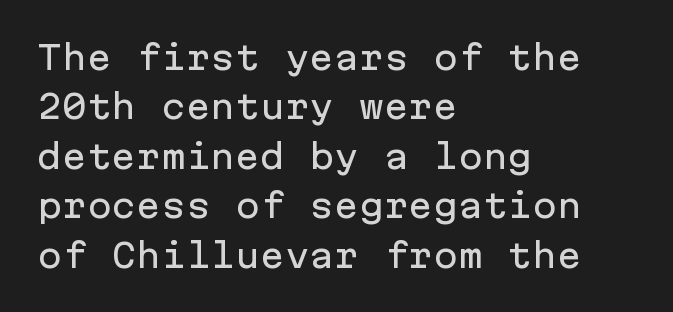
Type style note: lacks serifs. Does the leading feel generous? No, just average. Looks like terminal output: every glyph gets an equal slot. The rendering keeps characters at their native spacing. The axis of the letterforms is exactly vertical.
